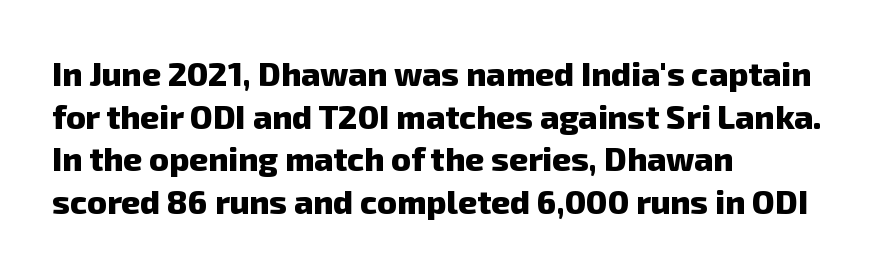
{"serif": "no", "bold": "yes", "weight": "heavy", "width": "normal", "stroke_contrast": "low", "x_height": "medium", "monospaced": "no", "underline": "no", "align": "left", "line_spacing": "normal", "line_spacing_ratio": 1.29, "letter_spacing": "normal", "letter_spacing_em": 0.0, "glyph_px": 33}
